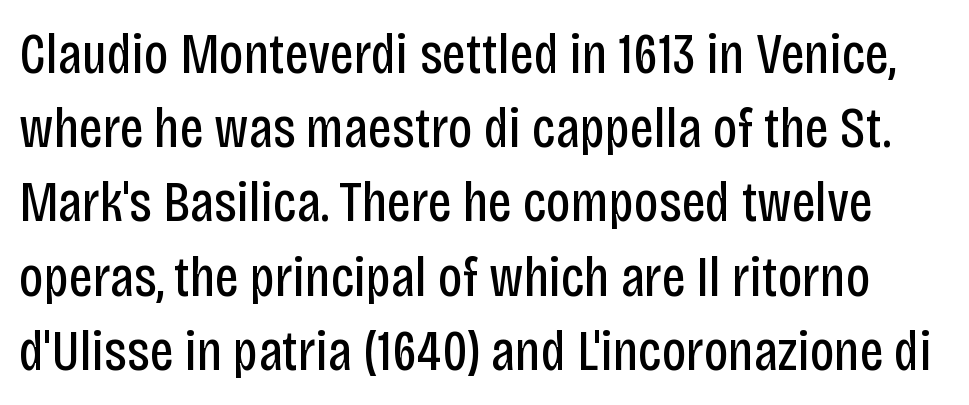
{"serif": "no", "italic": "no", "bold": "no", "weight": "regular", "width": "condensed", "stroke_contrast": "low", "x_height": "large", "monospaced": "no", "underline": "no", "line_spacing": "normal", "line_spacing_ratio": 1.28, "letter_spacing": "normal", "letter_spacing_em": 0.0, "glyph_px": 58}
